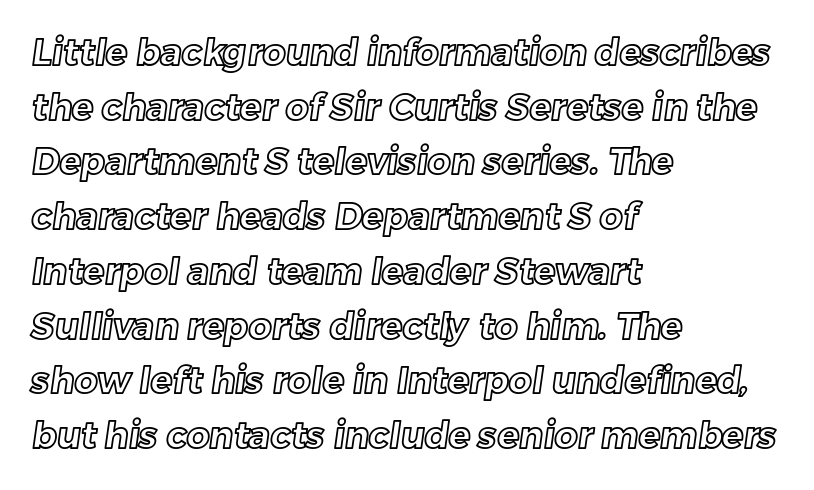
{"width": "normal", "x_height": "medium", "monospaced": "no", "underline": "no", "align": "left", "line_spacing": "normal", "line_spacing_ratio": 1.52, "letter_spacing": "normal", "letter_spacing_em": 0.0, "glyph_px": 36}
